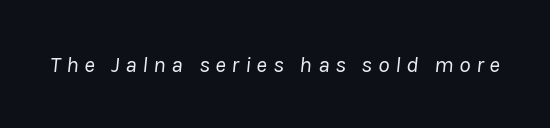
Q: Is the text bold? A: No.
Q: Is the text italic (slanted)? A: Yes, it leans right by about 8 degrees.
Q: Is the text underlined? A: No.
Q: Is the spacing between letters normal or unusually wide? A: Unusually wide.
